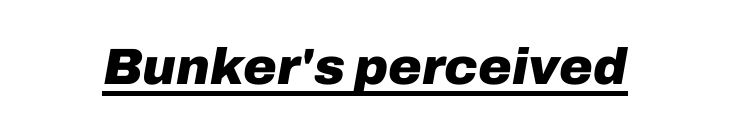
Proportional: the letters do not fall into vertical columns. The type is set solid horizontally, with unmodified tracking. Emphasis-style slanted type is in use. Look at the stroke-to-counter ratio: heavy, a bold.
